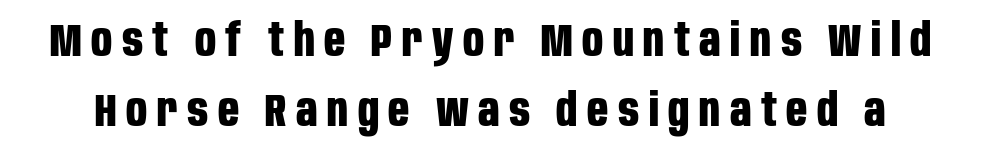
{"serif": "no", "italic": "no", "bold": "yes", "weight": "bold", "width": "condensed", "stroke_contrast": "low", "x_height": "large", "monospaced": "no", "underline": "no", "line_spacing": "normal", "line_spacing_ratio": 1.53, "letter_spacing": "wide", "letter_spacing_em": 0.21, "glyph_px": 46}
